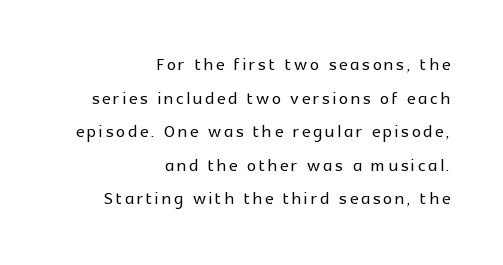
Quick note: interline space is typical. Casual observation: everything's shoved over to the right. The lettering stays uniformly vertical, giving the passage a roman look. The glyphs are unaccompanied by any horizontal stroke below them.
